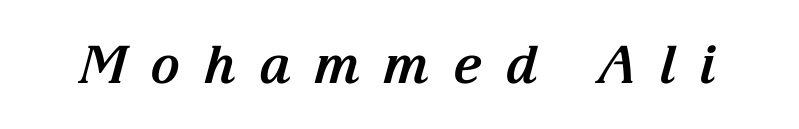
Q: Is the text bold? A: Yes.
Q: Is the text italic (slanted)? A: Yes, it leans right by about 15 degrees.
Q: Is the typeface a serif or a sans-serif typeface? A: Serif.
Q: Is the text underlined? A: No.
Q: Is the spacing between letters normal or unusually wide? A: Unusually wide.
Q: Width (condensed, normal, or wide)? A: Normal.
Q: Stroke contrast? A: Medium.
Q: x-height? A: Medium.
Q: Monospaced? A: No.
